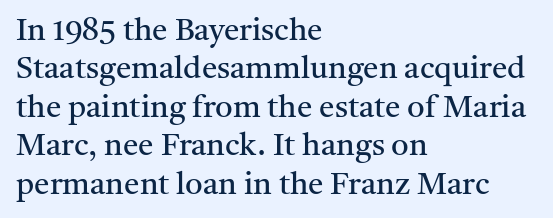
Q: Is the text bold? A: No.
Q: Is the text italic (slanted)? A: No, it is upright.
Q: Is the typeface a serif or a sans-serif typeface? A: Serif.
Q: Is the text underlined? A: No.
Q: How is the paragraph aligned? A: Left-aligned.
Q: Is the spacing between letters normal or unusually wide? A: Normal.
Q: Width (condensed, normal, or wide)? A: Normal.
Q: Stroke contrast? A: Medium.
Q: x-height? A: Medium.
Q: Monospaced? A: No.
